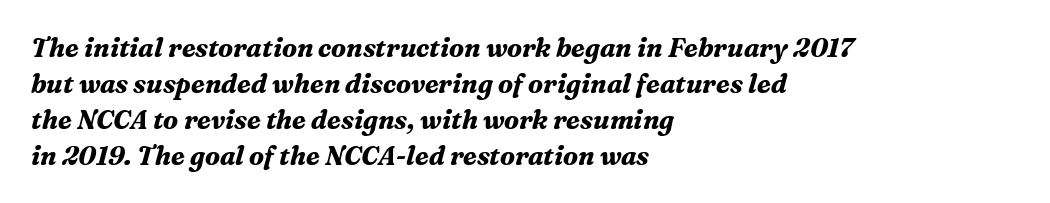
The image shows 26 px bold type, italic (leaning right); set left-aligned, normal line spacing (1.38x), normal letter spacing, not underlined.
